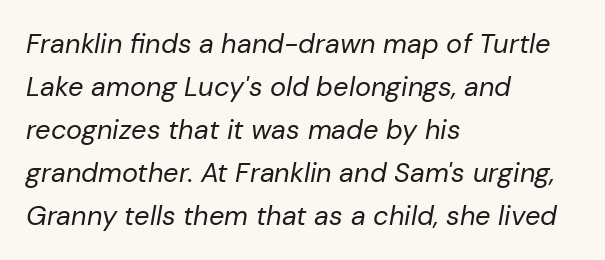
{"italic": "yes", "lean": "right", "slant_degrees": 10, "bold": "no", "underline": "no", "align": "left", "line_spacing": "normal", "line_spacing_ratio": 1.59, "letter_spacing": "normal", "letter_spacing_em": 0.0, "glyph_px": 27}
